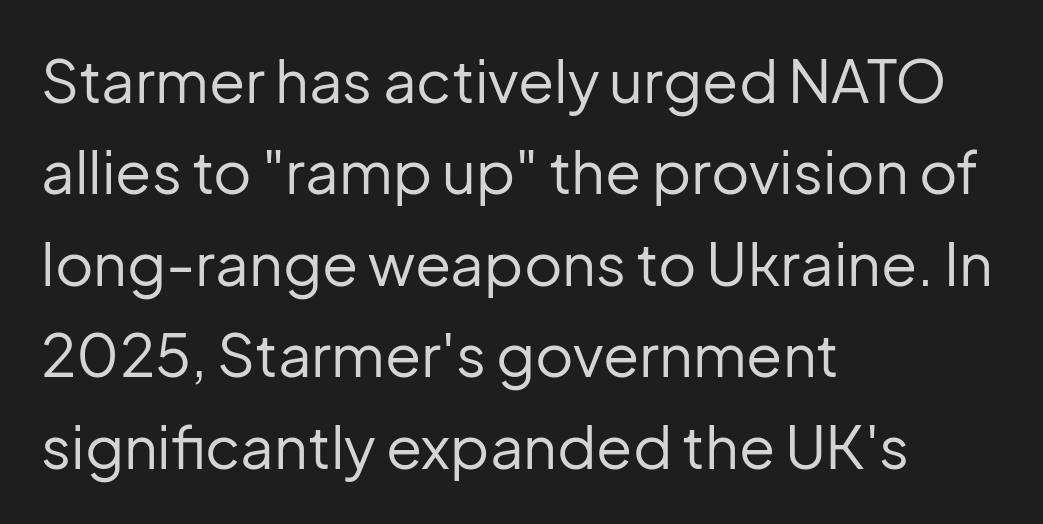
Q: Is the text bold? A: No.
Q: Is the text italic (slanted)? A: No, it is upright.
Q: Is the typeface a serif or a sans-serif typeface? A: Sans-serif.
Q: Is the text underlined? A: No.
Q: How is the paragraph aligned? A: Left-aligned.
Q: Is the spacing between letters normal or unusually wide? A: Normal.
Q: Is the spacing between lines tight, normal or loose? A: Normal.
Q: Width (condensed, normal, or wide)? A: Normal.
Q: Stroke contrast? A: Low.
Q: x-height? A: Medium.
Q: Monospaced? A: No.
